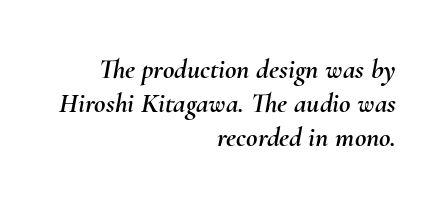
The image shows 28 px text type, italic (leaning right); set right-aligned, line spacing 1.21x, normal letter spacing, not underlined; medium stroke contrast and a small x-height.
